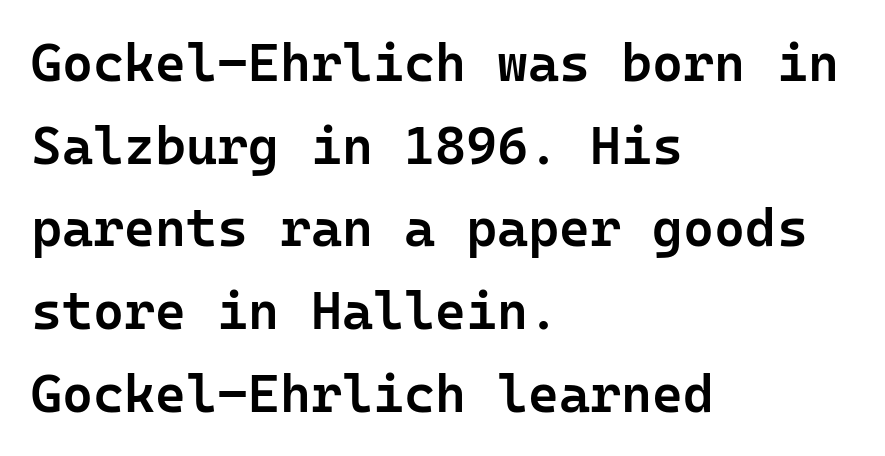
Q: Is the text bold? A: Semi-bold.
Q: Is the text italic (slanted)? A: No, it is upright.
Q: Is the typeface a serif or a sans-serif typeface? A: Sans-serif.
Q: Is the text underlined? A: No.
Q: How is the paragraph aligned? A: Left-aligned.
Q: Is the spacing between letters normal or unusually wide? A: Normal.
Q: Is the spacing between lines tight, normal or loose? A: Normal.
Q: Width (condensed, normal, or wide)? A: Normal.
Q: Stroke contrast? A: Low.
Q: x-height? A: Medium.
